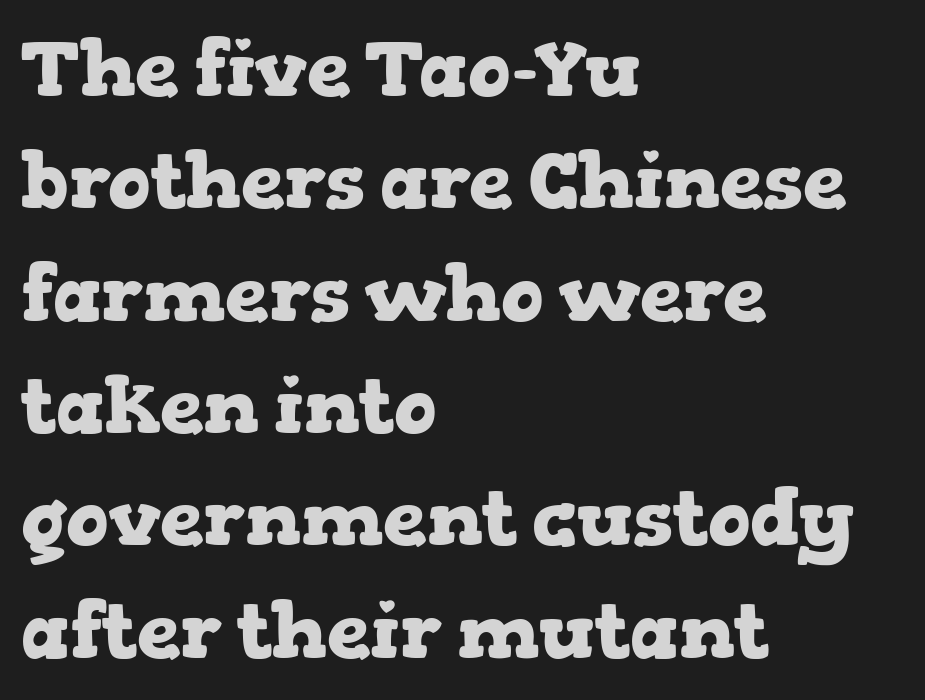
Q: Is the text bold? A: Yes.
Q: Is the text italic (slanted)? A: No, it is upright.
Q: Is the typeface a serif or a sans-serif typeface? A: Serif.
Q: Is the text underlined? A: No.
Q: How is the paragraph aligned? A: Left-aligned.
Q: Is the spacing between letters normal or unusually wide? A: Normal.
Q: Is the spacing between lines tight, normal or loose? A: Normal.
Q: Width (condensed, normal, or wide)? A: Wide.
Q: Stroke contrast? A: Low.
Q: x-height? A: Medium.
Q: Monospaced? A: No.
